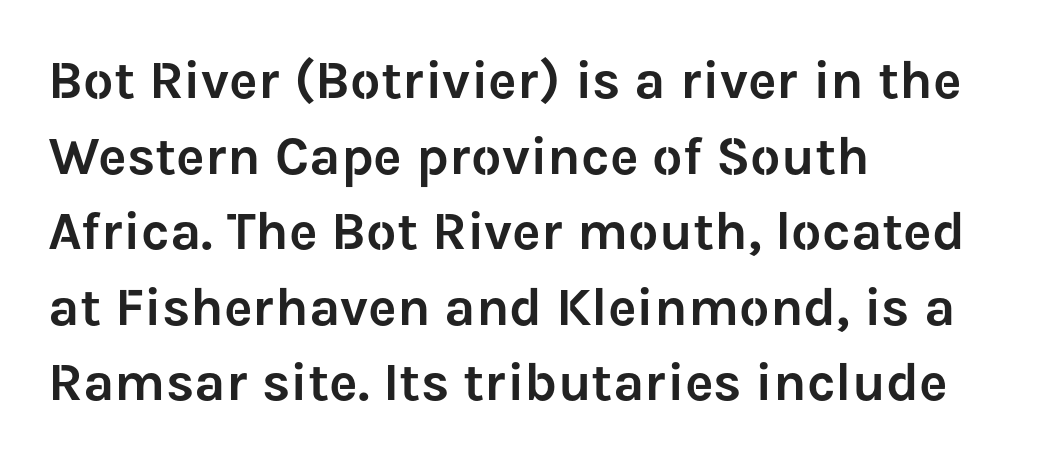
A classic flush-left, rag-right setting is used for this passage. The rendering uses natural spacing where letterforms have individual widths. Each word holds together tightly as a unit, with standard inter-letter gaps. Upright lettering throughout. Descenders are the only things crossing below the line. Baseline-to-baseline distance is the conventional proportion of letter height.
